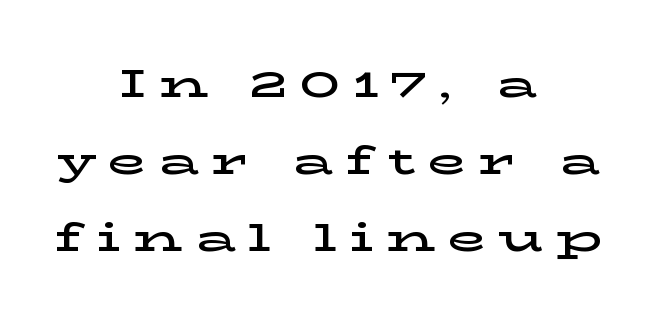
Only glyphs here, with clear space below each row. Tall strokes in this sample are plumb rather than angled. The characters display serif detailing at their extremities. Do the characters align in a grid? No, the font is proportional. Someone cranked the tracking dial way up on this one. Line starts and ends both wander, symmetrically.
